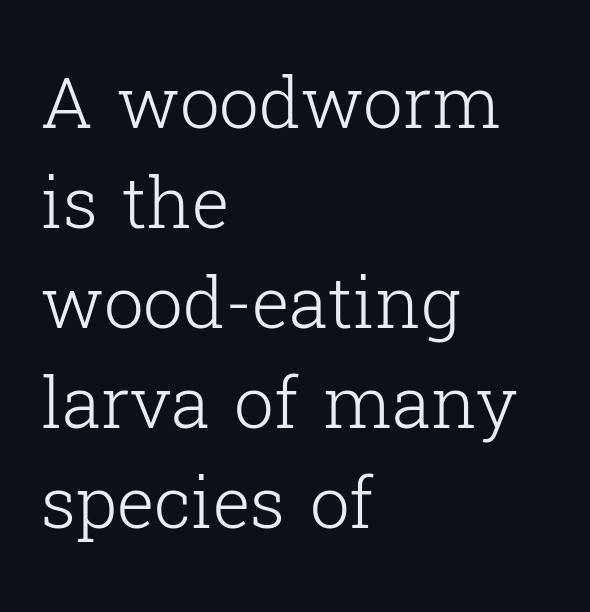
The image shows 71 px light serif type, upright; set left-aligned, normal line spacing (1.41x), normal letter spacing, not underlined; low stroke contrast and a medium x-height.
